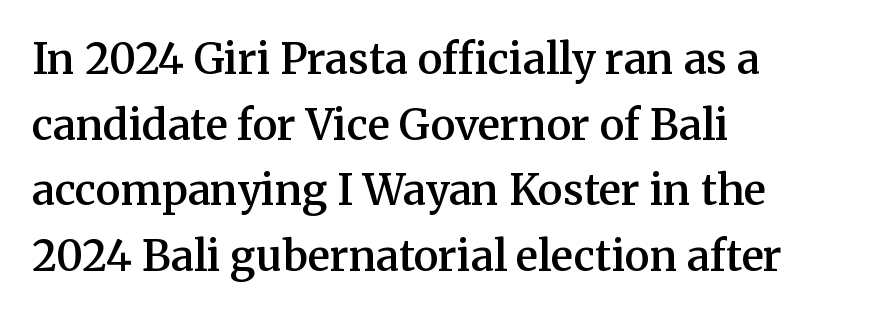
{"serif": "yes", "italic": "no", "bold": "semi", "weight": "semibold", "width": "normal", "stroke_contrast": "medium", "x_height": "medium", "monospaced": "no", "underline": "no", "align": "left", "line_spacing": "normal", "line_spacing_ratio": 1.56, "letter_spacing": "normal", "letter_spacing_em": 0.0, "glyph_px": 42}
